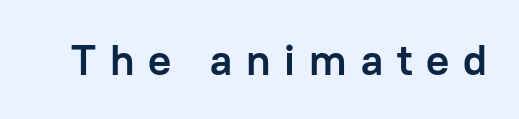
Q: Is the text bold? A: Yes.
Q: Is the text italic (slanted)? A: No, it is upright.
Q: Is the typeface a serif or a sans-serif typeface? A: Sans-serif.
Q: Is the text underlined? A: No.
Q: Is the spacing between letters normal or unusually wide? A: Unusually wide.
Q: Width (condensed, normal, or wide)? A: Normal.
Q: Stroke contrast? A: Low.
Q: x-height? A: Medium.
Q: Monospaced? A: No.
